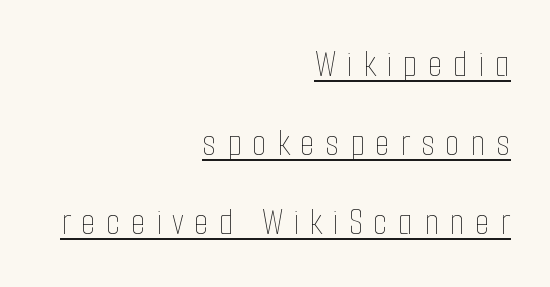
{"italic": "no", "bold": "no", "weight": "thin", "width": "condensed", "stroke_contrast": "low", "x_height": "medium", "monospaced": "no", "underline": "yes", "align": "right", "line_spacing": "loose", "line_spacing_ratio": 2.03, "letter_spacing": "wide", "letter_spacing_em": 0.26, "glyph_px": 39}
